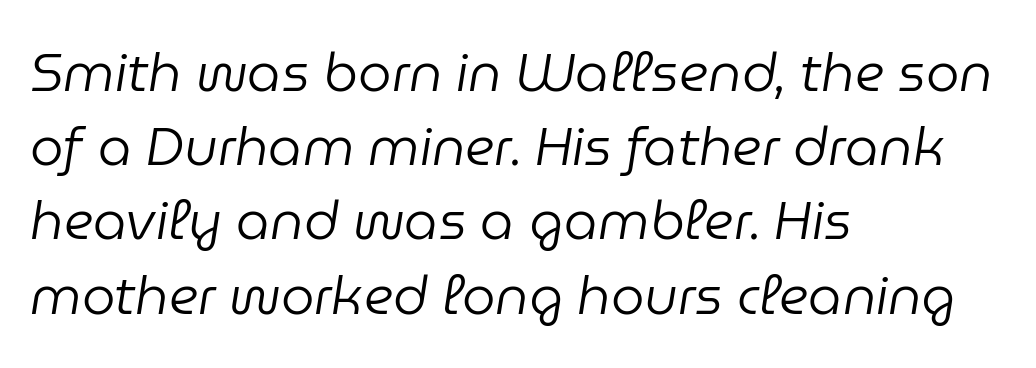
The image shows 53 px regular-weight type, italic (leaning right); set left-aligned, normal line spacing (1.4x), normal letter spacing, not underlined; low stroke contrast and a medium x-height.
